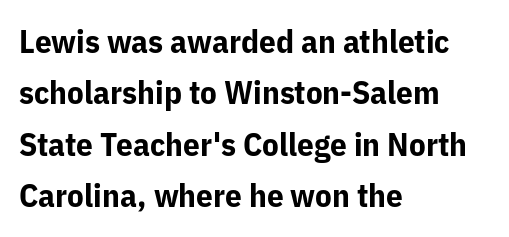
The image shows 33 px bold sans-serif type, upright; set left-aligned, normal line spacing (1.56x), normal letter spacing, not underlined; low stroke contrast and a medium x-height.
